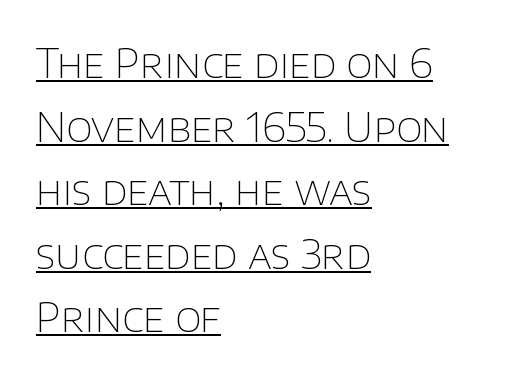
The image shows 40 px thin sans-serif type, upright; set left-aligned, normal line spacing (1.59x), normal letter spacing, underlined; low stroke contrast and a large x-height.
